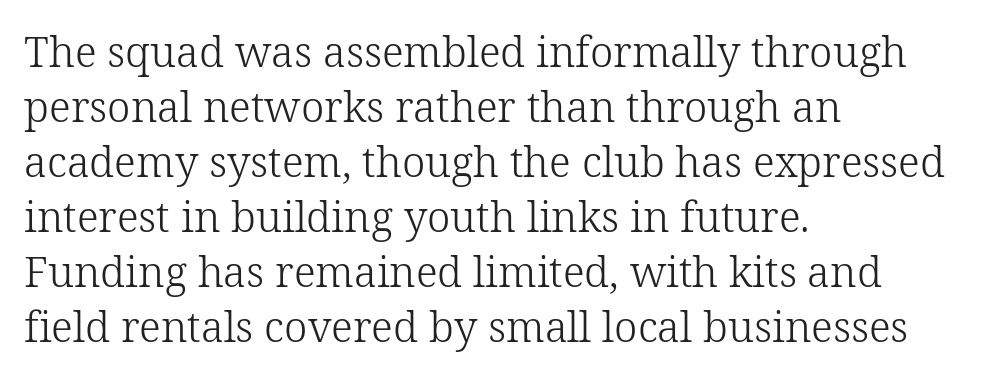
{"serif": "yes", "italic": "no", "bold": "no", "weight": "light", "width": "normal", "stroke_contrast": "low", "x_height": "medium", "monospaced": "no", "underline": "no", "align": "left", "line_spacing": "normal", "line_spacing_ratio": 1.31, "letter_spacing": "normal", "letter_spacing_em": 0.0, "glyph_px": 42}
